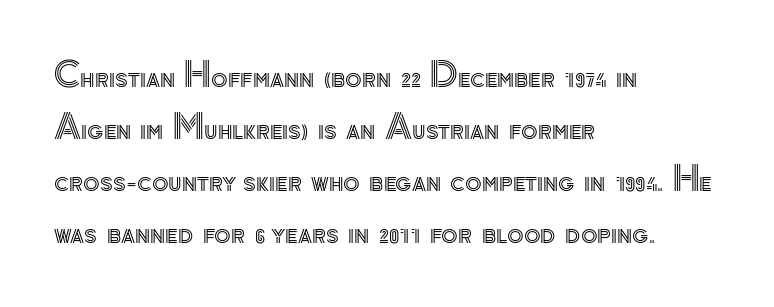
{"italic": "no", "width": "normal", "x_height": "small", "monospaced": "no", "underline": "no", "align": "left", "line_spacing": "normal", "line_spacing_ratio": 1.53, "letter_spacing": "normal", "letter_spacing_em": 0.0, "glyph_px": 34}
